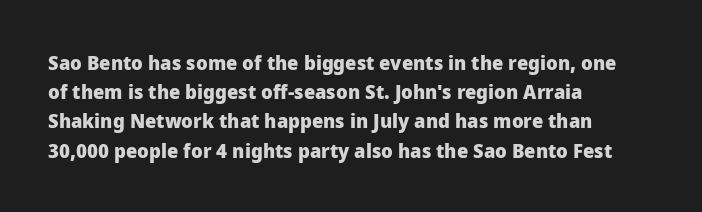
The glyphs are unaccompanied by any horizontal stroke below them. Line spacing here is normal. It's the straight-up-and-down kind of type. A dark, heavy texture on the line: the type is bold. The text block is weighted toward the left margin, trailing off unevenly rightward. Characters follow at the spacing the type designer built in.
